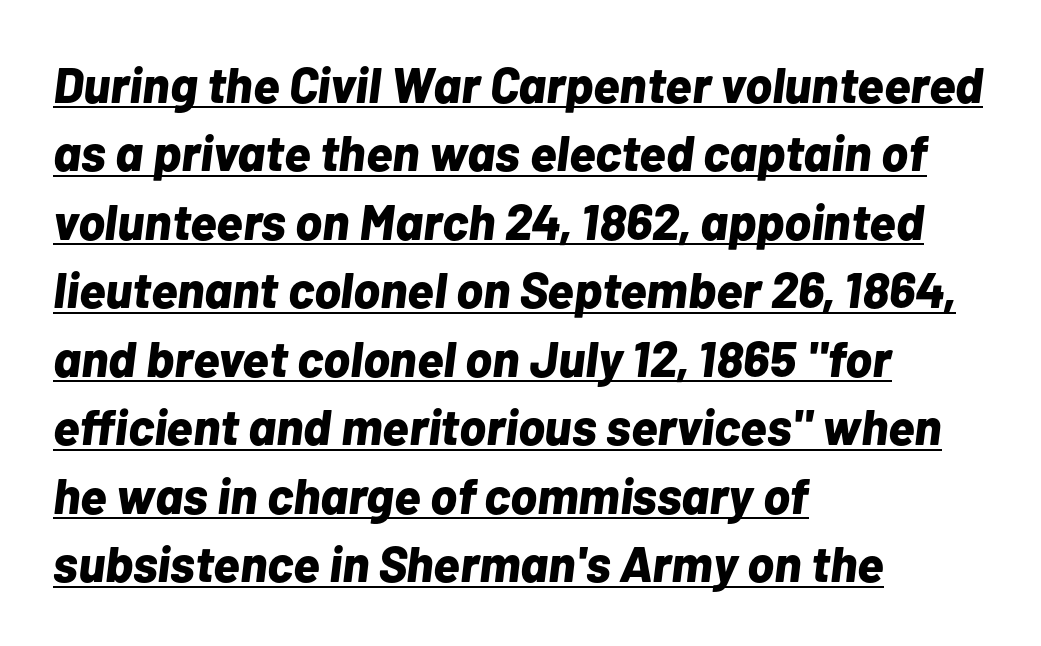
{"italic": "yes", "lean": "right", "slant_degrees": 7, "bold": "yes", "weight": "bold", "width": "normal", "stroke_contrast": "low", "x_height": "medium", "monospaced": "no", "underline": "yes", "align": "left", "line_spacing": "normal", "line_spacing_ratio": 1.37, "letter_spacing": "normal", "letter_spacing_em": 0.0, "glyph_px": 50}
